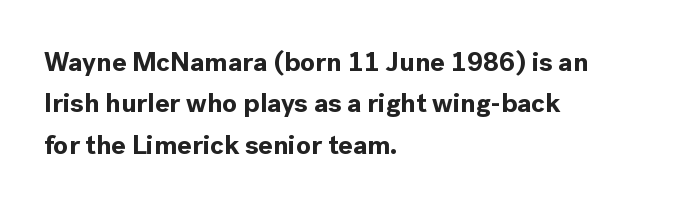
The image shows 27 px bold type, upright; set left-aligned, normal line spacing (1.53x), normal letter spacing, not underlined.
